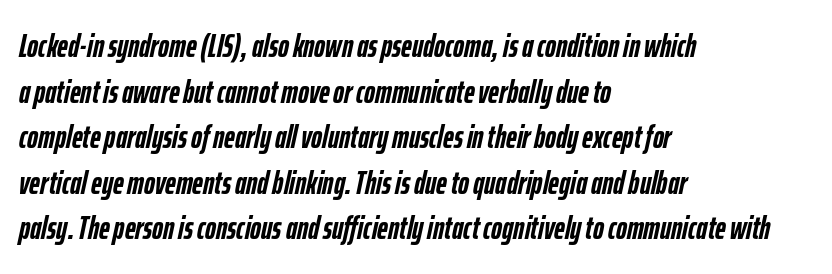
{"italic": "yes", "lean": "right", "slant_degrees": 12, "bold": "yes", "weight": "semibold", "width": "condensed", "stroke_contrast": "low", "x_height": "medium", "monospaced": "no", "underline": "no", "align": "left", "line_spacing": "normal", "line_spacing_ratio": 1.38, "letter_spacing": "normal", "letter_spacing_em": 0.0, "glyph_px": 33}
